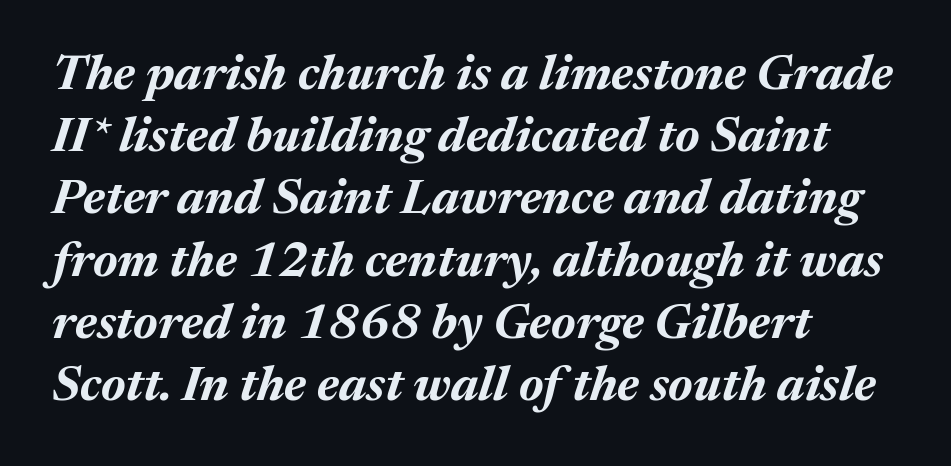
Look at the stroke-to-counter ratio: heavy, a bold. Letter spacing: default. Looks like regular typesetting: each glyph gets only the width it needs. The passage shown is not underscored anywhere. The rendering uses a moderate line-height, typical for paragraphs.
